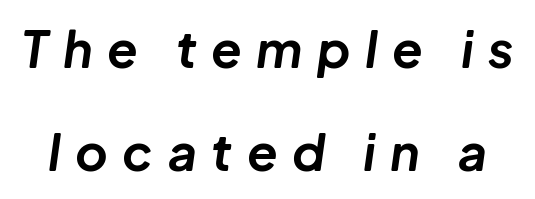
Q: Is the text bold? A: Yes.
Q: Is the text italic (slanted)? A: Yes, it leans right by about 8 degrees.
Q: Is the text underlined? A: No.
Q: Is the spacing between letters normal or unusually wide? A: Unusually wide.
Q: Is the spacing between lines tight, normal or loose? A: Loose.
Q: Width (condensed, normal, or wide)? A: Normal.
Q: Stroke contrast? A: Low.
Q: x-height? A: Medium.
Q: Monospaced? A: No.
